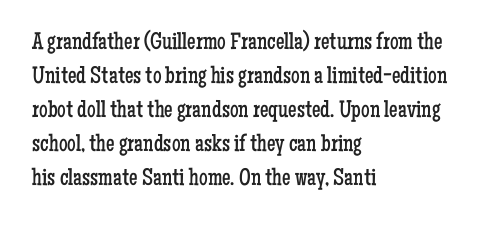
Just letters on the line, the space beneath them empty. The lines sit at an ordinary, default distance from one another. Reading down the block, your eye returns to a fixed left position each line. Think standard paragraph weight, or any step lighter than that.
